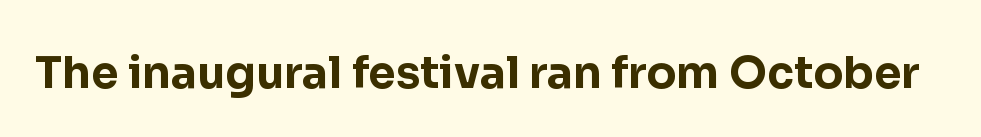
Q: Is the text bold? A: Yes.
Q: Is the text italic (slanted)? A: No, it is upright.
Q: Is the typeface a serif or a sans-serif typeface? A: Sans-serif.
Q: Is the text underlined? A: No.
Q: Is the spacing between letters normal or unusually wide? A: Normal.
Q: Width (condensed, normal, or wide)? A: Normal.
Q: Stroke contrast? A: Low.
Q: x-height? A: Medium.
Q: Monospaced? A: No.
